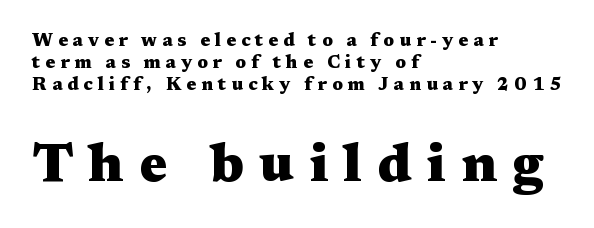
Q: Is the text bold? A: Yes.
Q: Is the text italic (slanted)? A: No, it is upright.
Q: Is the typeface a serif or a sans-serif typeface? A: Serif.
Q: Is the text underlined? A: No.
Q: How is the paragraph aligned? A: Left-aligned.
Q: Is the spacing between letters normal or unusually wide? A: Unusually wide.
Q: Which block of text is set in a larger size, the first (top) or the second (bottom)? A: The second (bottom) one.
Q: Width (condensed, normal, or wide)? A: Wide.
Q: Stroke contrast? A: Medium.
Q: x-height? A: Medium.
Q: Monospaced? A: No.
